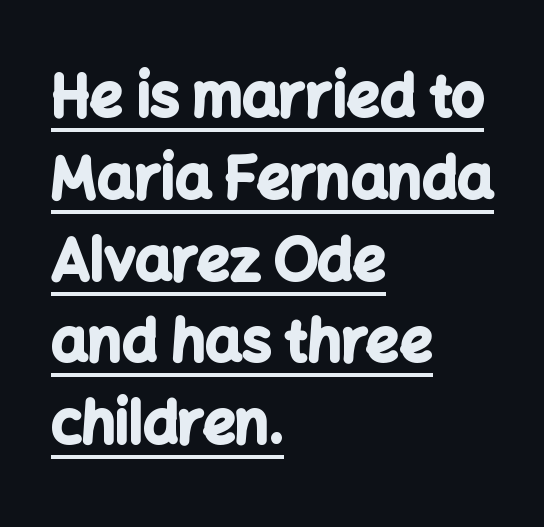
If you measured baseline to baseline, you'd find a middling distance. Tracking value appears to be zero — textbook default spacing. Line starts are locked; line ends wander. Heavy, bold letterforms. The letters stand upright; this is a roman face.
